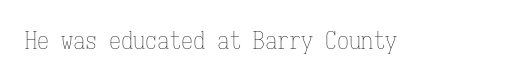
Only glyphs here, with clear space below each row. Notice how the stems are strictly vertical — no italics here. Between one letter and the next there's only the usual sliver of space. Is this a heavy cut? Hardly; it is regular or lighter.
